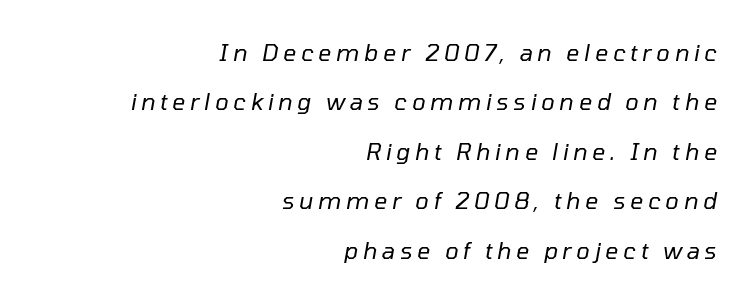
Q: Is the text bold? A: No.
Q: Is the text italic (slanted)? A: Yes, it leans right by about 10 degrees.
Q: Is the text underlined? A: No.
Q: How is the paragraph aligned? A: Right-aligned.
Q: Is the spacing between letters normal or unusually wide? A: Unusually wide.
Q: Is the spacing between lines tight, normal or loose? A: Loose.
